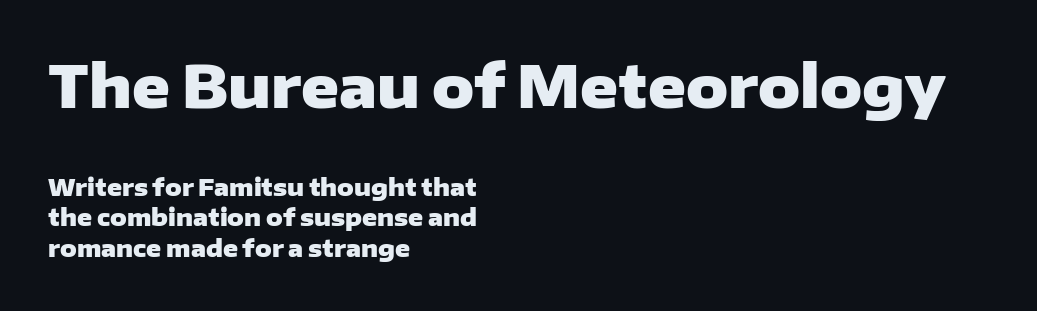
Q: Is the text bold? A: Yes.
Q: Is the text italic (slanted)? A: No, it is upright.
Q: Is the typeface a serif or a sans-serif typeface? A: Sans-serif.
Q: Is the text underlined? A: No.
Q: How is the paragraph aligned? A: Left-aligned.
Q: Is the spacing between letters normal or unusually wide? A: Normal.
Q: Is the spacing between lines tight, normal or loose? A: Normal.
Q: Which block of text is set in a larger size, the first (top) or the second (bottom)? A: The first (top) one.
Q: Width (condensed, normal, or wide)? A: Wide.
Q: Stroke contrast? A: Low.
Q: x-height? A: Medium.
Q: Monospaced? A: No.
